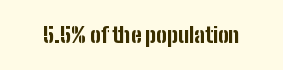
Q: Is the text bold? A: Yes.
Q: Is the text italic (slanted)? A: No, it is upright.
Q: Is the text underlined? A: No.
Q: Is the spacing between letters normal or unusually wide? A: Normal.
